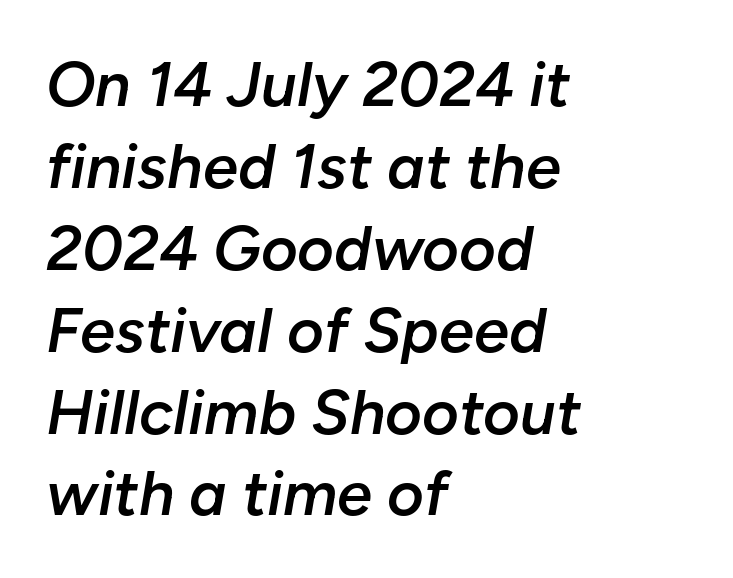
{"italic": "yes", "lean": "right", "slant_degrees": 10, "bold": "semi", "weight": "semibold", "width": "normal", "stroke_contrast": "low", "x_height": "medium", "monospaced": "no", "underline": "no", "align": "left", "line_spacing": "normal", "line_spacing_ratio": 1.3, "letter_spacing": "normal", "letter_spacing_em": 0.0, "glyph_px": 63}
